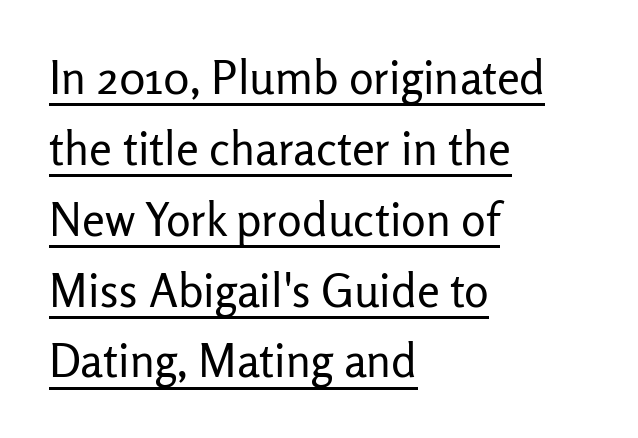
The image shows 46 px regular-weight sans-serif type, upright; set left-aligned, normal line spacing (1.54x), normal letter spacing, underlined; low stroke contrast and a medium x-height.
